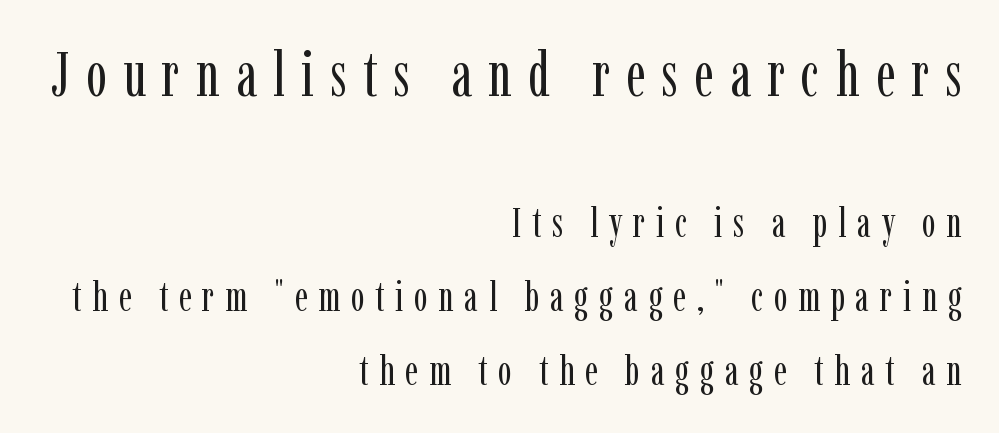
Q: Is the text bold? A: No.
Q: Is the text italic (slanted)? A: No, it is upright.
Q: Is the typeface a serif or a sans-serif typeface? A: Serif.
Q: Is the text underlined? A: No.
Q: How is the paragraph aligned? A: Right-aligned.
Q: Is the spacing between letters normal or unusually wide? A: Unusually wide.
Q: Which block of text is set in a larger size, the first (top) or the second (bottom)? A: The first (top) one.
Q: Width (condensed, normal, or wide)? A: Condensed.
Q: Stroke contrast? A: Low.
Q: x-height? A: Medium.
Q: Monospaced? A: No.
